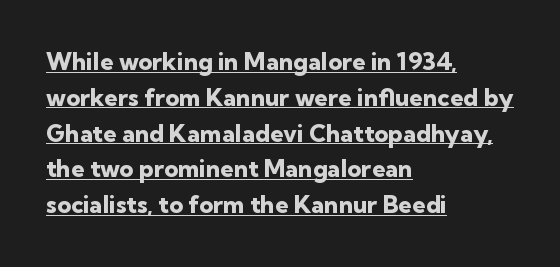
{"italic": "no", "bold": "yes", "underline": "yes", "align": "left", "line_spacing": "normal", "line_spacing_ratio": 1.49, "letter_spacing": "normal", "letter_spacing_em": 0.0, "glyph_px": 24}
